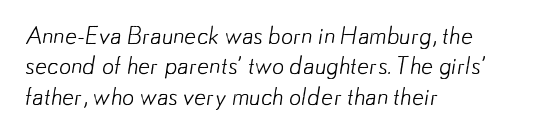
The image shows 24 px text type; set left-aligned, normal line spacing (1.27x), normal letter spacing, not underlined.
